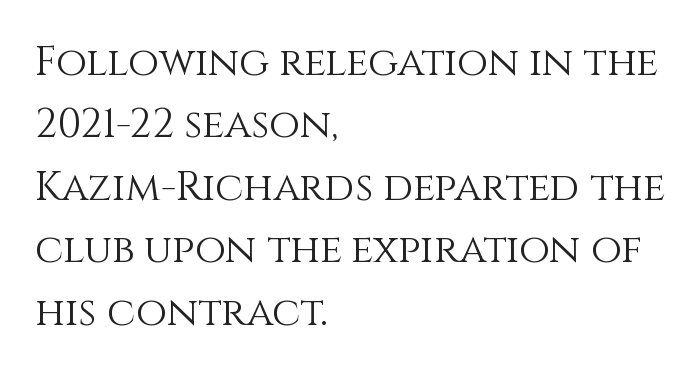
Stems and bowls with no extra thickness — not bold. The string is rendered with underlining switched off. Glyph-to-glyph distance matches everyday printed text. One glance says typical: line gaps are just what's usual. Looks like regular typesetting: each glyph gets only the width it needs. Unlike italic type, these characters show no tilt at all.
